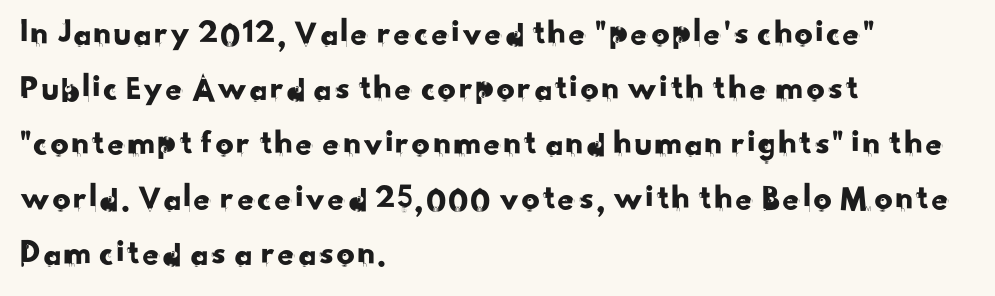
Q: Is the typeface a serif or a sans-serif typeface? A: Sans-serif.
Q: Is the text underlined? A: No.
Q: How is the paragraph aligned? A: Left-aligned.
Q: Is the spacing between letters normal or unusually wide? A: Normal.
Q: Is the spacing between lines tight, normal or loose? A: Normal.
Q: Width (condensed, normal, or wide)? A: Normal.
Q: Stroke contrast? A: Low.
Q: x-height? A: Small.
Q: Monospaced? A: No.
